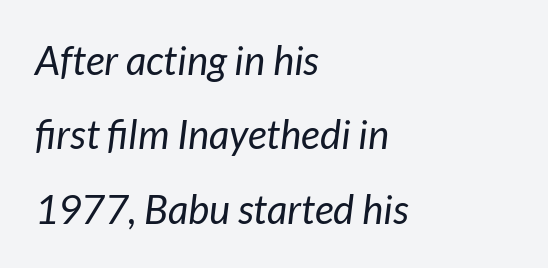
Q: Is the text bold? A: No.
Q: Is the text italic (slanted)? A: Yes, it leans right by about 7 degrees.
Q: Is the text underlined? A: No.
Q: How is the paragraph aligned? A: Left-aligned.
Q: Is the spacing between letters normal or unusually wide? A: Normal.
Q: Width (condensed, normal, or wide)? A: Normal.
Q: Stroke contrast? A: Low.
Q: x-height? A: Medium.
Q: Monospaced? A: No.
